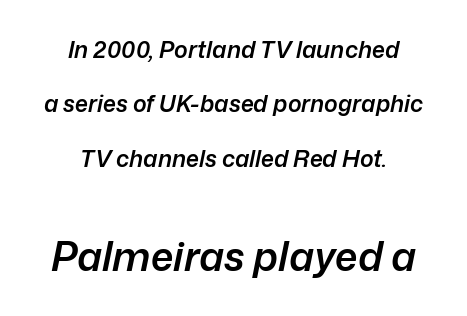
The image shows 40 px semibold type, italic (leaning right); set centered, loose line spacing (2.36x), normal letter spacing, not underlined; the second (bottom) block is 1.74x larger; low stroke contrast and a medium x-height.
